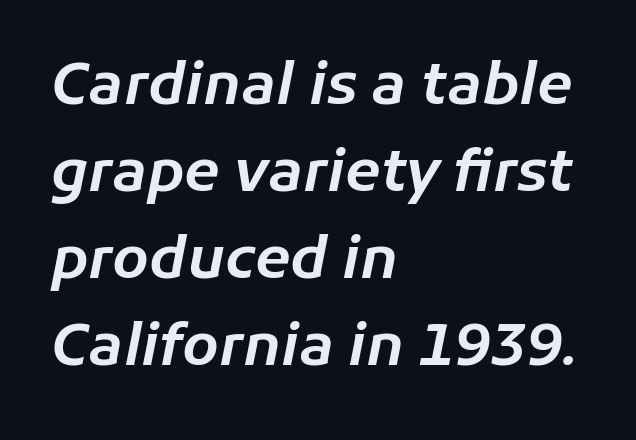
Q: Is the text italic (slanted)? A: Yes, it leans right by about 11 degrees.
Q: Is the text underlined? A: No.
Q: How is the paragraph aligned? A: Left-aligned.
Q: Is the spacing between letters normal or unusually wide? A: Normal.
Q: Is the spacing between lines tight, normal or loose? A: Normal.
Q: Width (condensed, normal, or wide)? A: Normal.
Q: Stroke contrast? A: Low.
Q: x-height? A: Medium.
Q: Monospaced? A: No.
